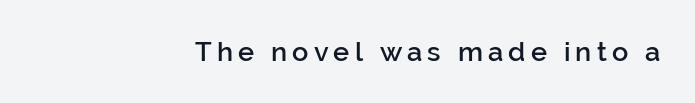
Q: Is the text bold? A: Semi-bold.
Q: Is the text italic (slanted)? A: No, it is upright.
Q: Is the text underlined? A: No.
Q: How is the paragraph aligned? A: Right-aligned.
